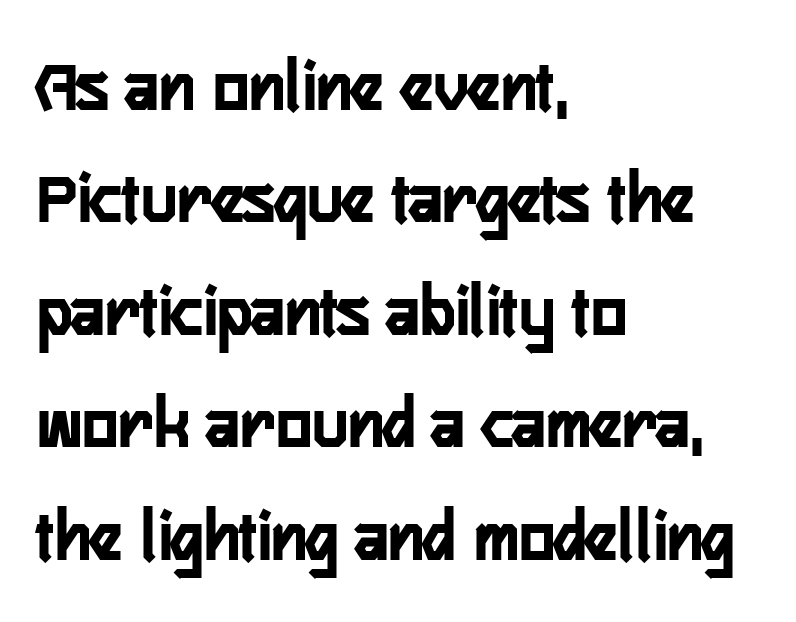
{"serif": "no", "italic": "no", "width": "condensed", "stroke_contrast": "low", "x_height": "medium", "monospaced": "no", "underline": "no", "align": "left", "line_spacing": "normal", "line_spacing_ratio": 1.5, "letter_spacing": "normal", "letter_spacing_em": 0.0, "glyph_px": 75}
